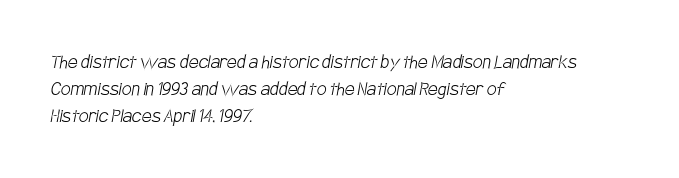
The image shows 22 px text type; set left-aligned, line spacing 1.23x, normal letter spacing, not underlined.
